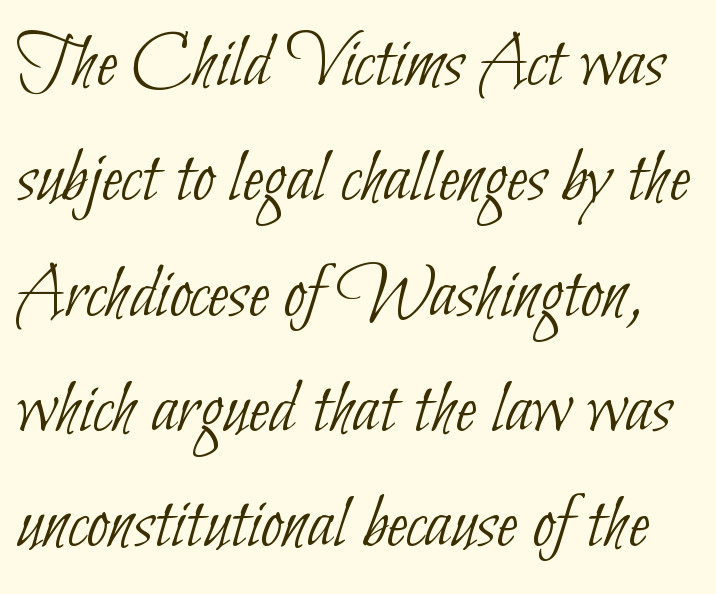
Q: Is the text bold? A: No.
Q: Is the typeface a serif or a sans-serif typeface? A: Sans-serif.
Q: Is the text underlined? A: No.
Q: Is the spacing between letters normal or unusually wide? A: Normal.
Q: Is the spacing between lines tight, normal or loose? A: Normal.
Q: Width (condensed, normal, or wide)? A: Condensed.
Q: Stroke contrast? A: Low.
Q: x-height? A: Small.
Q: Monospaced? A: No.
